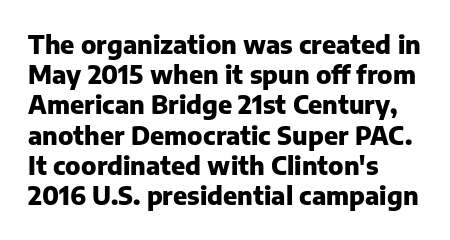
The passage shown is emphatically bold. The space directly below the letters is spotless. Tracking here is standard; glyphs follow each other at the usual distance. Where is the straight margin? On the left.
